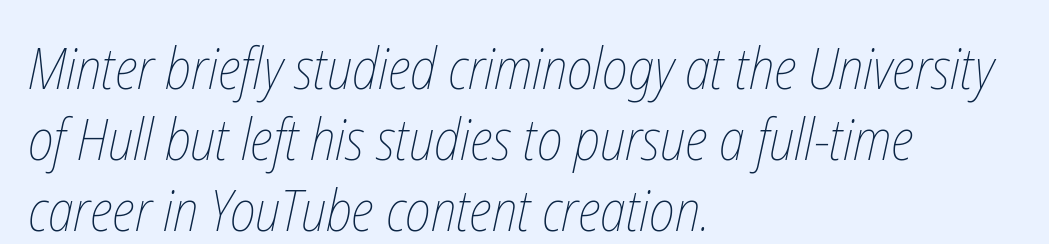
The image shows 57 px thin, condensed type; set left-aligned, normal line spacing (1.25x), normal letter spacing, not underlined; low stroke contrast and a medium x-height.
